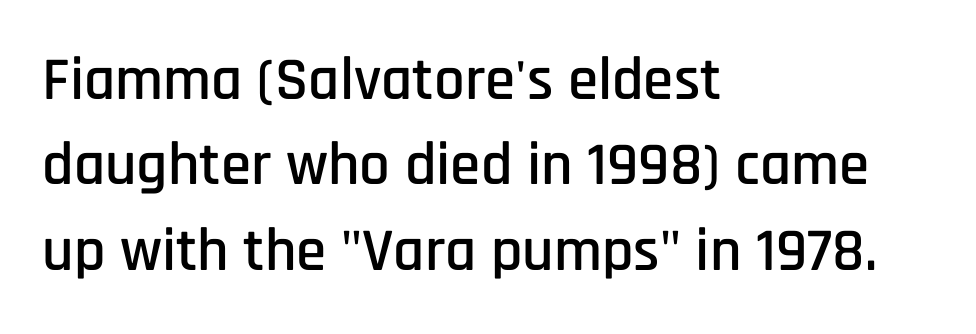
These lines are rendered in a variable-pitch font. The specimen reads as upright at a glance. A normal amount of white space separates one row of letters from the next. Decoration check: the copy has no underline. The passage shown is typeset with a sans-serif family. Alignment: flush left.
